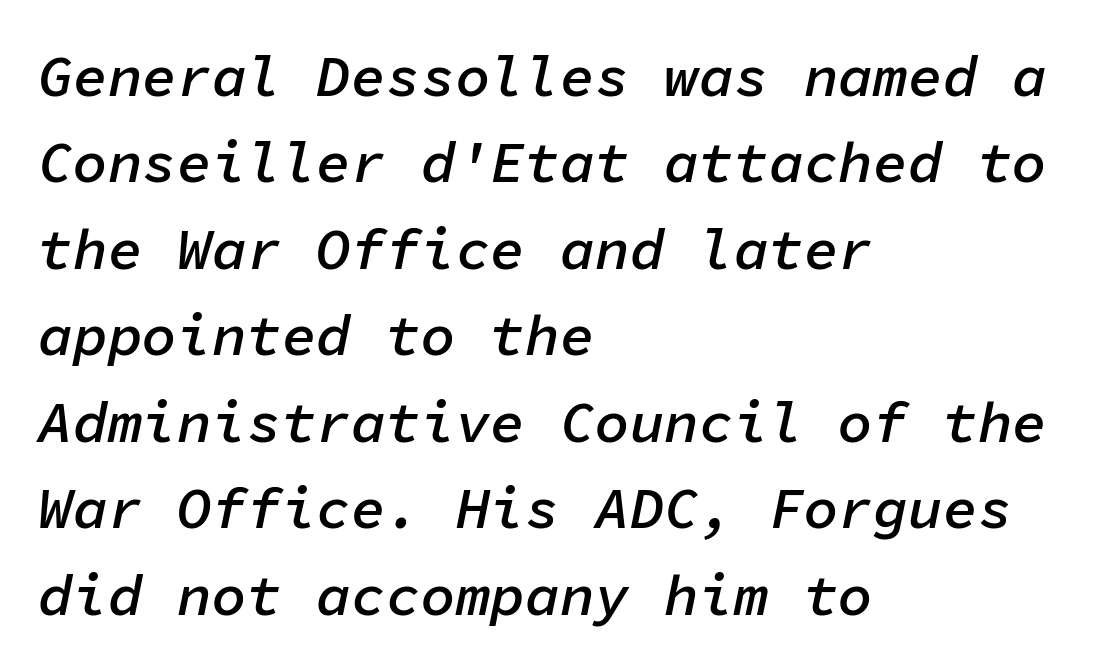
{"italic": "yes", "lean": "right", "slant_degrees": 11, "bold": "semi", "weight": "semibold", "width": "normal", "stroke_contrast": "low", "x_height": "medium", "monospaced": "yes", "underline": "no", "align": "left", "line_spacing": "normal", "line_spacing_ratio": 1.49, "letter_spacing": "normal", "letter_spacing_em": 0.0, "glyph_px": 58}
